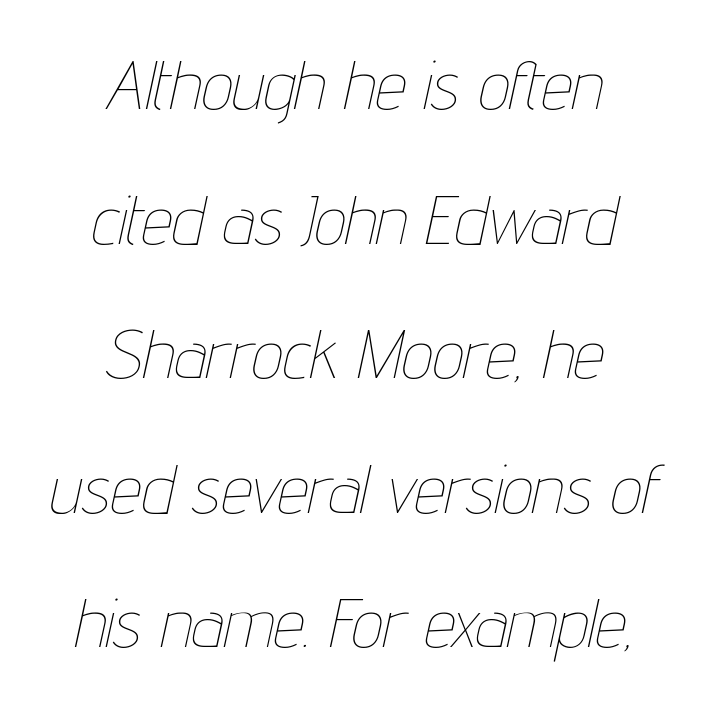
The image shows 69 px thin, condensed type, italic (leaning right); set centered, loose line spacing (1.95x), normal letter spacing, not underlined; low stroke contrast and a medium x-height.
